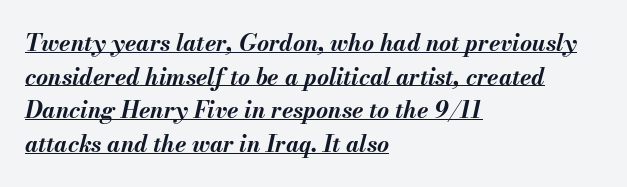
The image shows 23 px bold type, italic (leaning right); set left-aligned, normal line spacing (1.46x), normal letter spacing, underlined.
